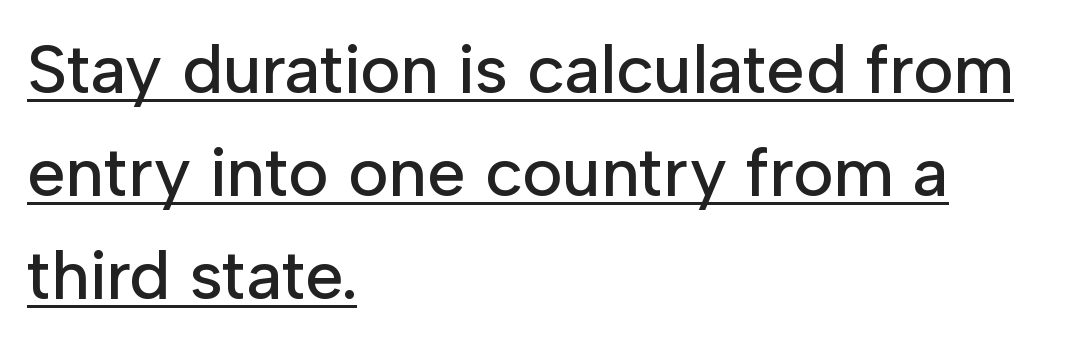
{"serif": "no", "italic": "no", "width": "normal", "stroke_contrast": "low", "x_height": "medium", "monospaced": "no", "underline": "yes", "align": "left", "line_spacing": "normal", "line_spacing_ratio": 1.49, "letter_spacing": "normal", "letter_spacing_em": 0.0, "glyph_px": 69}
